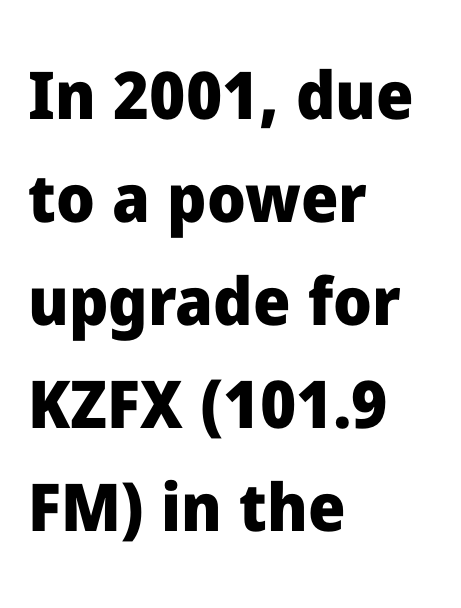
The image shows 66 px heavy sans-serif type, upright; set left-aligned, normal line spacing (1.56x), normal letter spacing, not underlined; low stroke contrast and a medium x-height.
